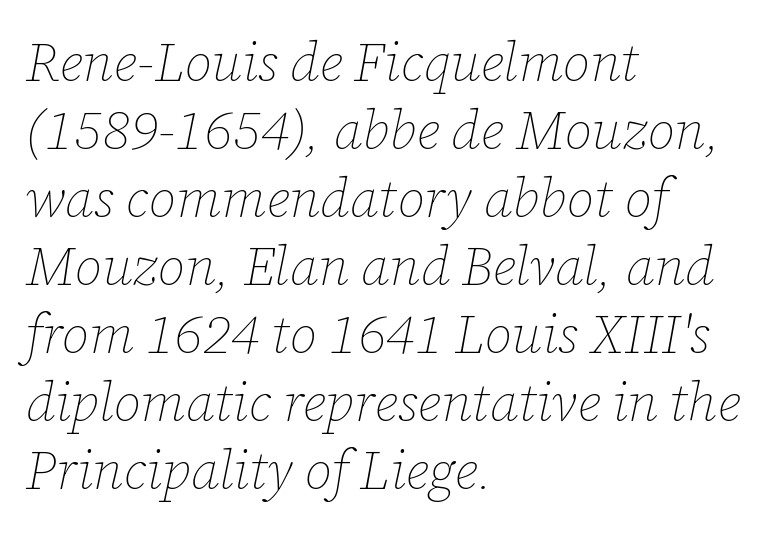
{"italic": "yes", "lean": "right", "slant_degrees": 12, "bold": "no", "weight": "thin", "width": "normal", "stroke_contrast": "low", "x_height": "medium", "monospaced": "no", "underline": "no", "align": "left", "line_spacing": "normal", "line_spacing_ratio": 1.26, "letter_spacing": "normal", "letter_spacing_em": 0.0, "glyph_px": 54}
